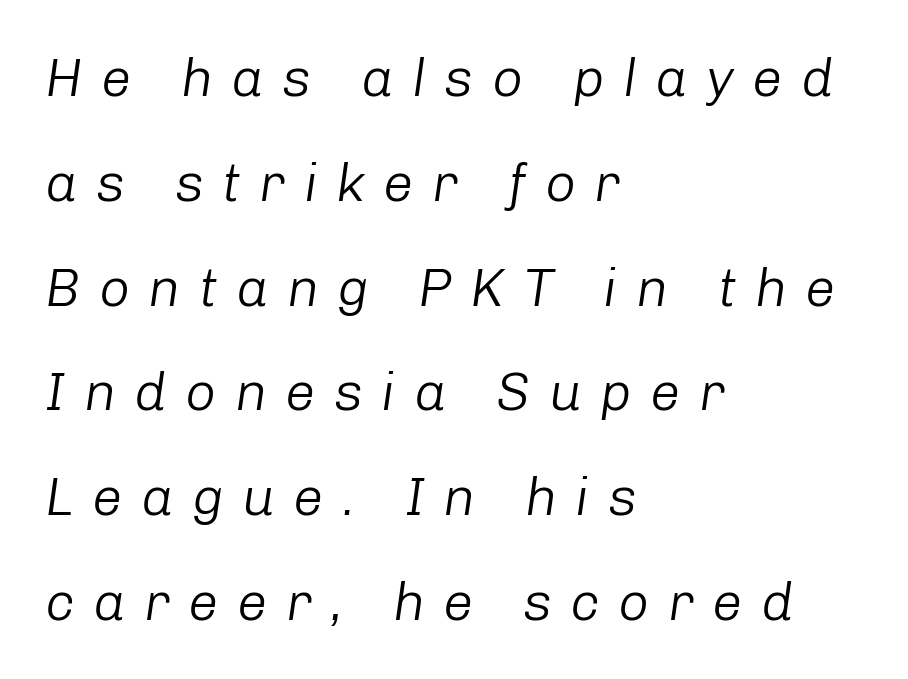
The image shows 54 px light type, italic (leaning right); set left-aligned, loose line spacing (1.94x), unusually wide letter spacing (+0.34 em), not underlined; low stroke contrast and a medium x-height.
